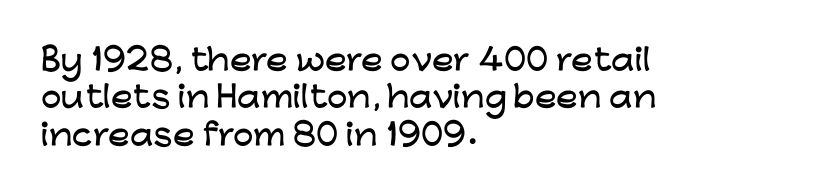
The image shows 29 px wide sans-serif type, upright; set left-aligned, normal line spacing (1.29x), normal letter spacing, not underlined; low stroke contrast and a medium x-height.
